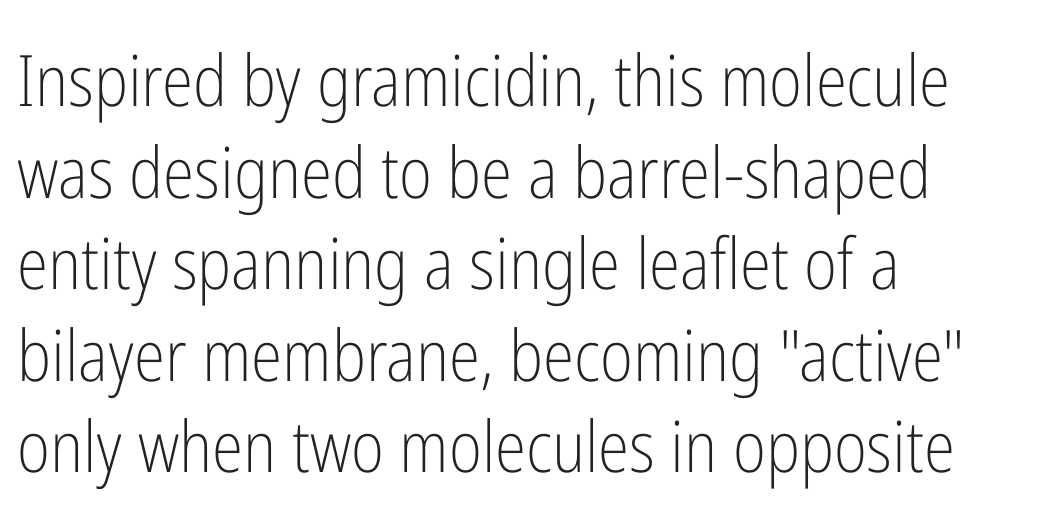
The image shows 71 px light, condensed sans-serif type, upright; set left-aligned, normal line spacing (1.29x), normal letter spacing, not underlined; low stroke contrast and a medium x-height.
